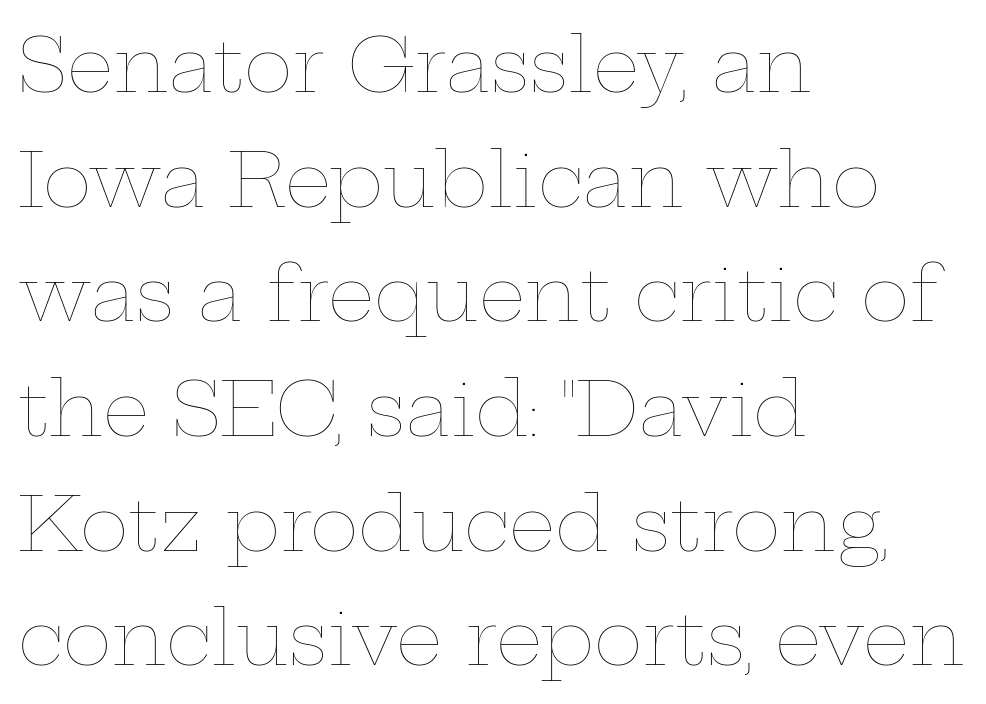
Here the designer chose a conventional face with non-uniform glyph widths. One glance says typical: line gaps are just what's usual. Tall strokes in this sample are plumb rather than angled. The typeface has the unassuming heft of standard copy or less. This rendering uses left alignment, leaving the right contour irregular. Nobody touched the tracking dial on this one.
